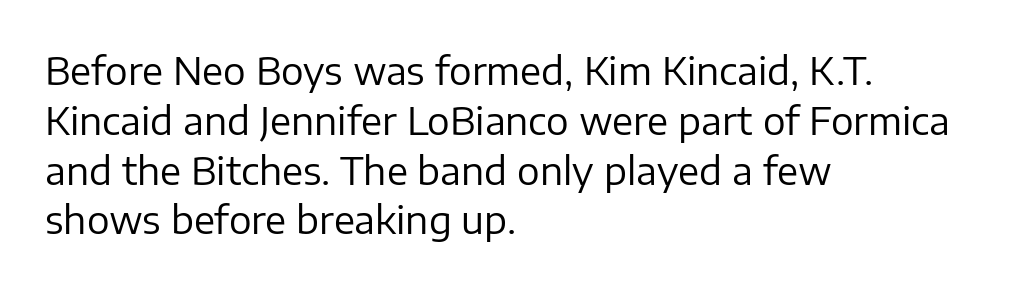
The image shows 38 px regular-weight sans-serif type, upright; set left-aligned, normal line spacing (1.31x), normal letter spacing, not underlined; low stroke contrast and a medium x-height.
